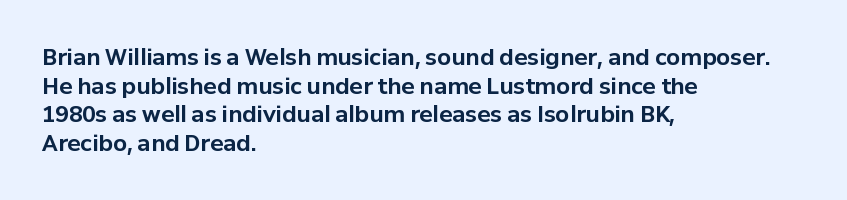
The image shows 22 px bold type, upright; set left-aligned, normal line spacing (1.3x), normal letter spacing, not underlined.
